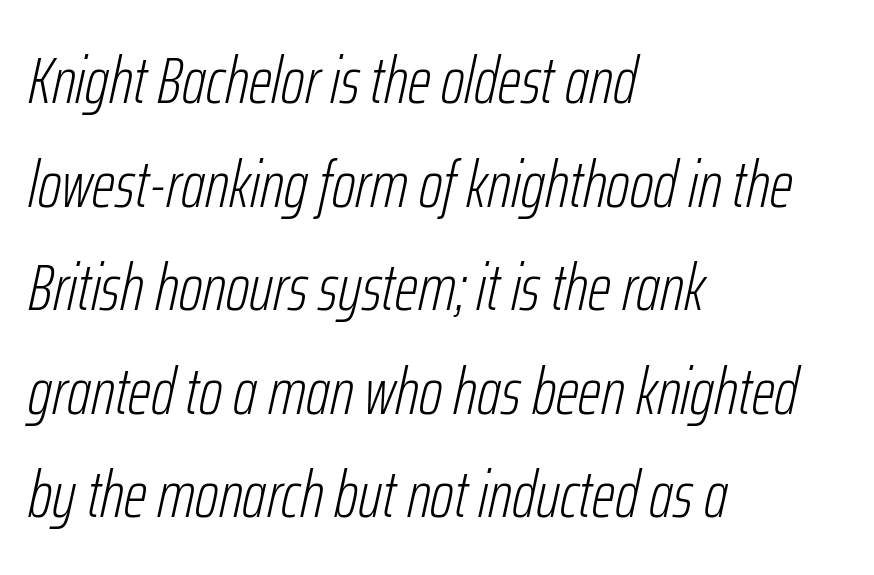
The image shows 66 px light, condensed type, italic (leaning right); set left-aligned, normal line spacing (1.57x), normal letter spacing, not underlined; low stroke contrast and a medium x-height.
